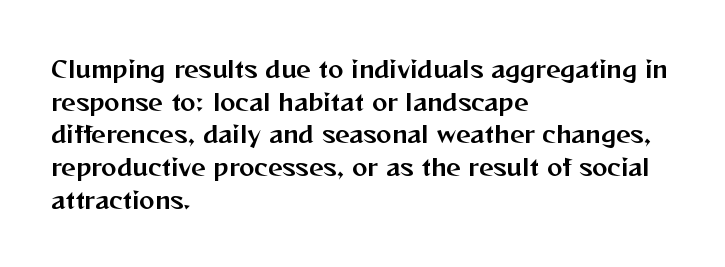
Q: Is the text italic (slanted)? A: No, it is upright.
Q: Is the text underlined? A: No.
Q: How is the paragraph aligned? A: Left-aligned.
Q: Is the spacing between letters normal or unusually wide? A: Normal.
Q: Is the spacing between lines tight, normal or loose? A: Normal.
